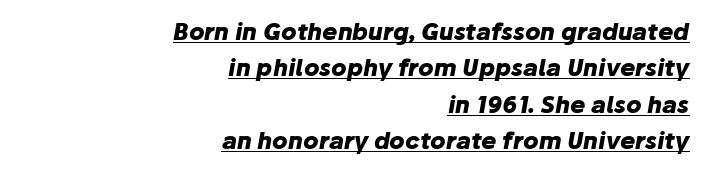
{"italic": "yes", "lean": "right", "slant_degrees": 10, "bold": "yes", "underline": "yes", "align": "right", "line_spacing": "normal", "line_spacing_ratio": 1.58, "letter_spacing": "normal", "letter_spacing_em": 0.0, "glyph_px": 23}
